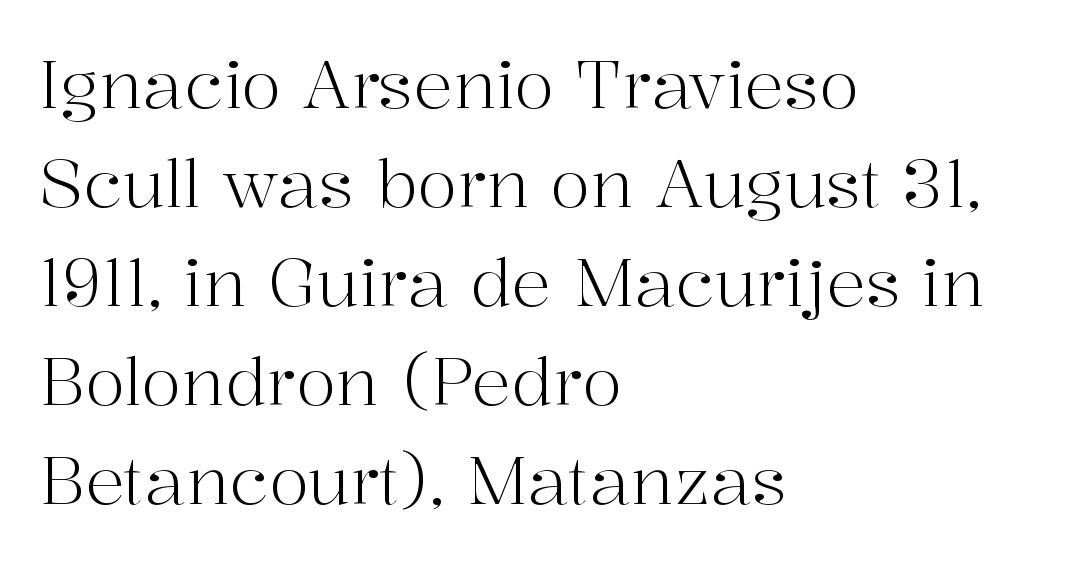
{"serif": "yes", "italic": "no", "bold": "no", "weight": "light", "width": "normal", "stroke_contrast": "high", "x_height": "medium", "monospaced": "no", "underline": "no", "align": "left", "line_spacing": "normal", "line_spacing_ratio": 1.5, "letter_spacing": "normal", "letter_spacing_em": 0.0, "glyph_px": 66}
